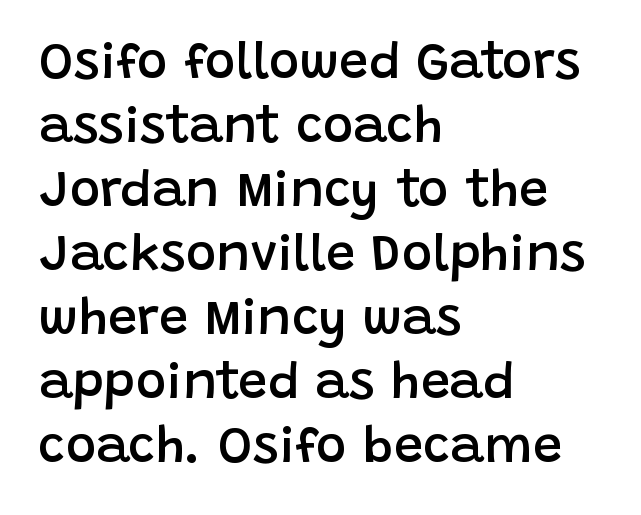
Q: Is the text bold? A: Semi-bold.
Q: Is the text italic (slanted)? A: No, it is upright.
Q: Is the typeface a serif or a sans-serif typeface? A: Sans-serif.
Q: Is the text underlined? A: No.
Q: How is the paragraph aligned? A: Left-aligned.
Q: Is the spacing between letters normal or unusually wide? A: Normal.
Q: Width (condensed, normal, or wide)? A: Normal.
Q: Stroke contrast? A: Low.
Q: x-height? A: Large.
Q: Monospaced? A: No.
